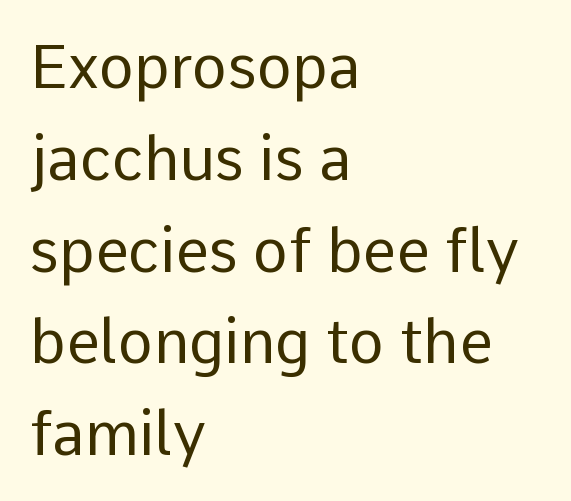
The face used here is proportionally spaced, like ordinary book or web type. Any mark beneath the type? The region is blank. Style check: upright. Unbolded letterforms with no extra heft.
